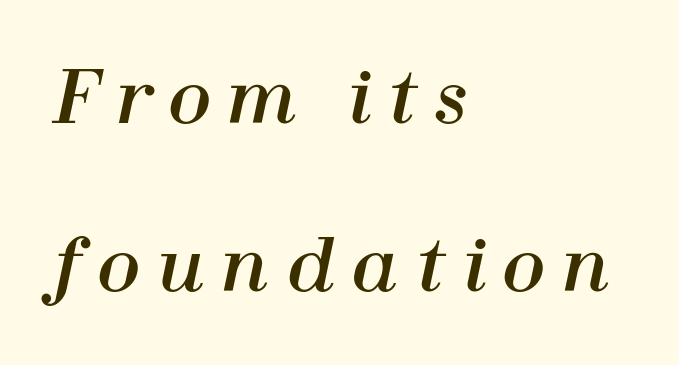
The image shows 71 px text type, italic (leaning right); set left-aligned, loose line spacing (2.37x), unusually wide letter spacing (+0.24 em), not underlined; high stroke contrast and a medium x-height.
